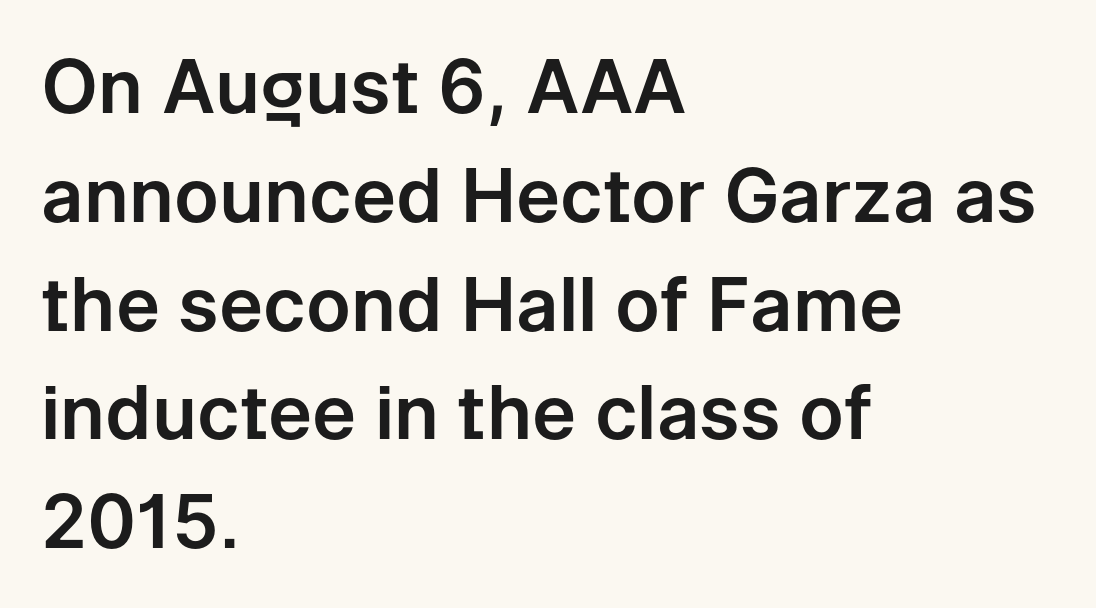
Q: Is the text italic (slanted)? A: No, it is upright.
Q: Is the typeface a serif or a sans-serif typeface? A: Sans-serif.
Q: Is the text underlined? A: No.
Q: How is the paragraph aligned? A: Left-aligned.
Q: Is the spacing between letters normal or unusually wide? A: Normal.
Q: Is the spacing between lines tight, normal or loose? A: Normal.
Q: Width (condensed, normal, or wide)? A: Normal.
Q: Stroke contrast? A: Low.
Q: x-height? A: Medium.
Q: Monospaced? A: No.
